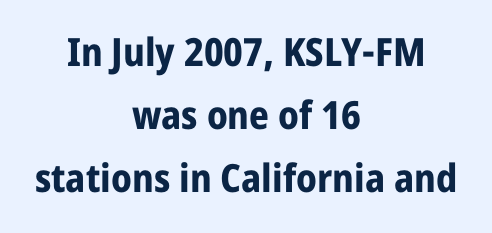
Q: Is the text bold? A: Yes.
Q: Is the text italic (slanted)? A: No, it is upright.
Q: Is the typeface a serif or a sans-serif typeface? A: Sans-serif.
Q: Is the text underlined? A: No.
Q: How is the paragraph aligned? A: Centered.
Q: Is the spacing between letters normal or unusually wide? A: Normal.
Q: Is the spacing between lines tight, normal or loose? A: Normal.
Q: Width (condensed, normal, or wide)? A: Condensed.
Q: Stroke contrast? A: Low.
Q: x-height? A: Large.
Q: Monospaced? A: No.
